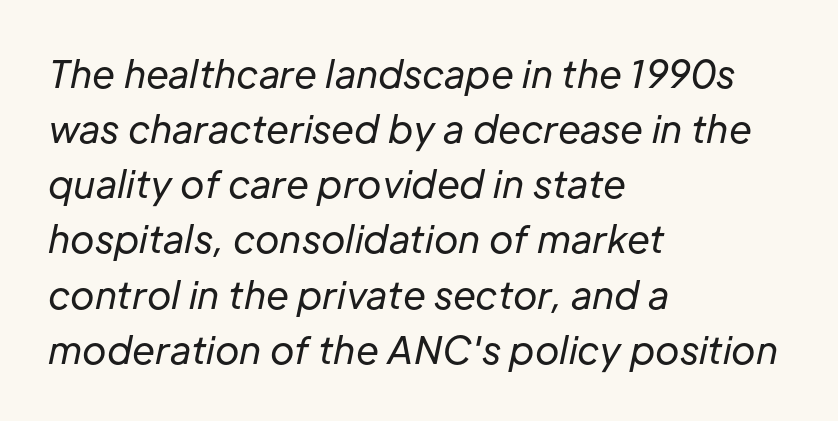
You could not count columns in this text — the font is proportionally spaced. Plain, unruled lines of type. Teacher's note: observe the even left margin — that is flush-left alignment. Whoever set this chose a conventional vertical rhythm.
